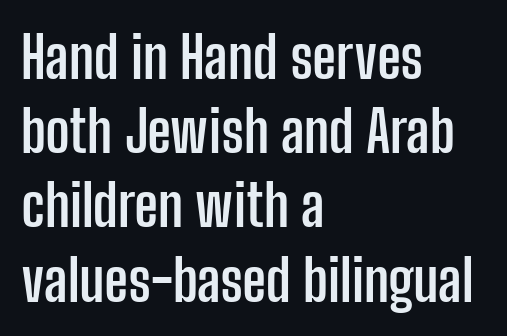
The text block is weighted toward the left margin, trailing off unevenly rightward. Is this a fixed-width face? No — the glyphs have proportional, varying widths. The rendering keeps characters at their native spacing. Unlike a traditional serif, this face leaves its strokes unadorned. Compared with typical paragraphs, the rows here are spaced about the same. Nobody drew a line under any word here.
